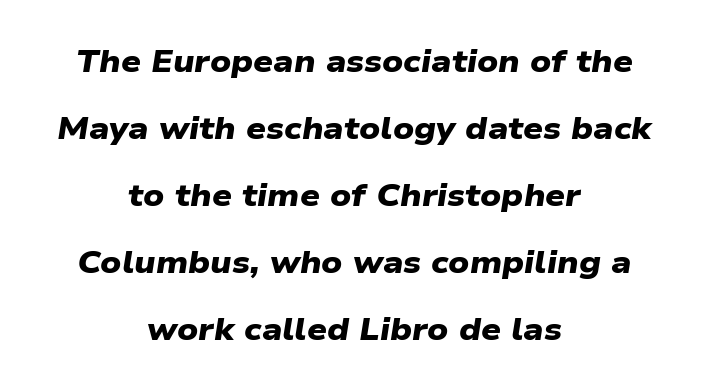
The space directly below the letters is spotless. The type family on display is of the sans-serif kind. The passage shown is emphatically bold. Does the leading feel generous? Absolutely, it's lavish.
